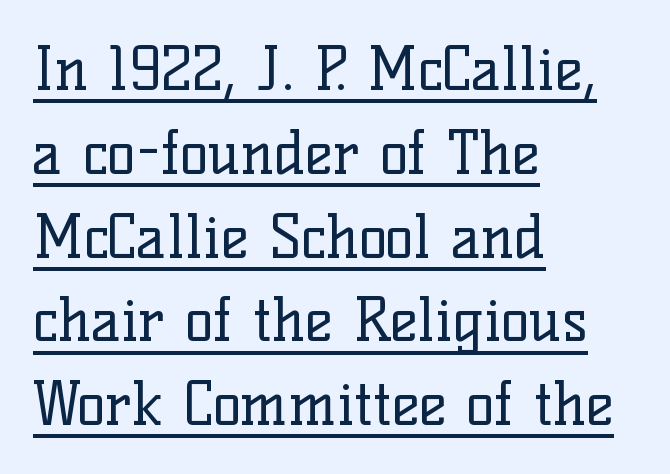
The axis of the letterforms is exactly vertical. Line spacing here is normal. The line texture is even and compact thanks to regular tracking. A typographer would call this underscored text.
